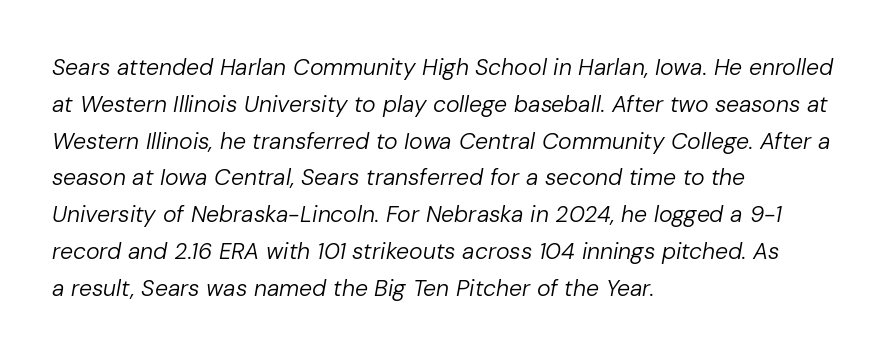
{"italic": "yes", "lean": "right", "slant_degrees": 10, "bold": "no", "underline": "no", "align": "left", "line_spacing": "normal", "line_spacing_ratio": 1.6, "letter_spacing": "normal", "letter_spacing_em": 0.0, "glyph_px": 23}
